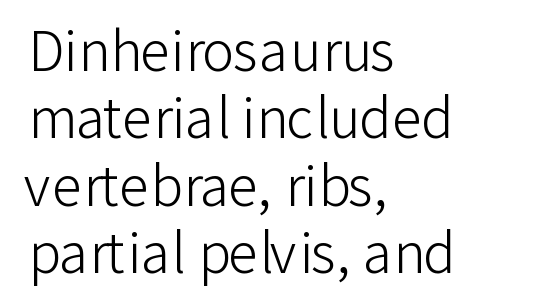
The image shows 54 px light sans-serif type, upright; set left-aligned, normal line spacing (1.25x), normal letter spacing, not underlined; low stroke contrast and a medium x-height.
